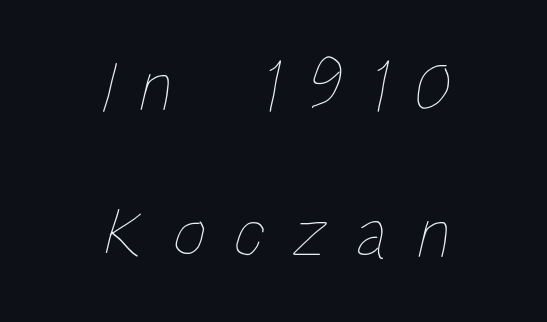
The image shows 73 px thin, condensed type; set centered, loose line spacing (2.02x), unusually wide letter spacing (+0.38 em), not underlined; low stroke contrast and a large x-height.
